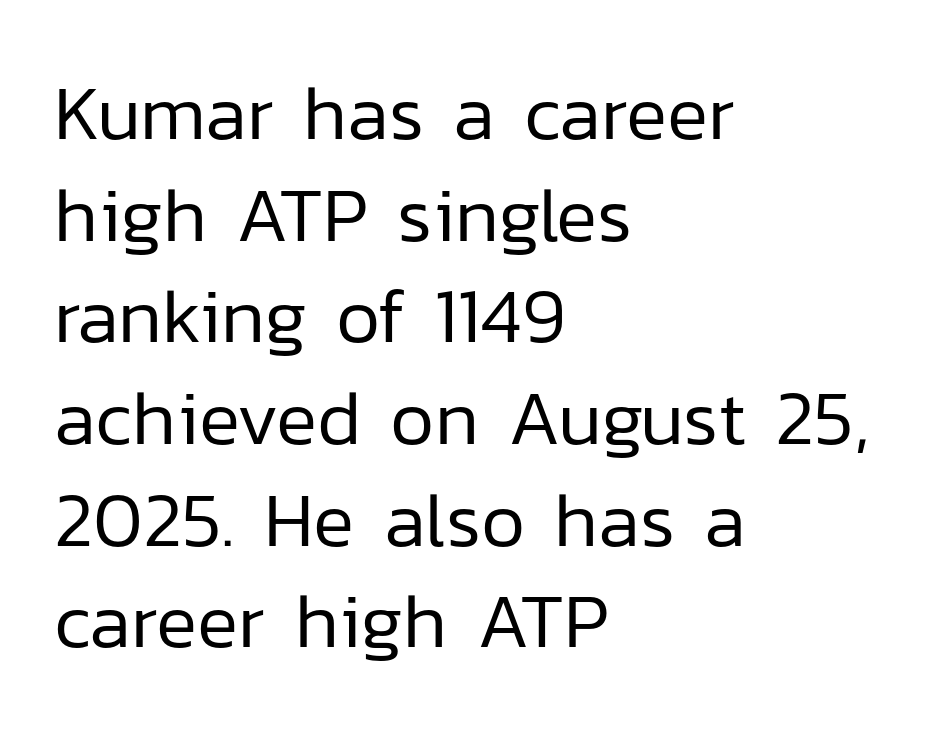
{"serif": "no", "italic": "no", "bold": "no", "weight": "regular", "width": "normal", "stroke_contrast": "low", "x_height": "medium", "monospaced": "no", "underline": "no", "align": "left", "line_spacing": "normal", "line_spacing_ratio": 1.32, "letter_spacing": "normal", "letter_spacing_em": 0.0, "glyph_px": 77}
